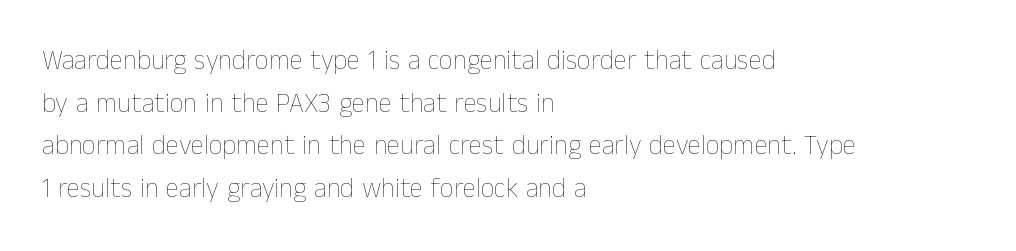
The image shows 27 px text type, upright; set left-aligned, normal line spacing (1.58x), normal letter spacing, not underlined.
